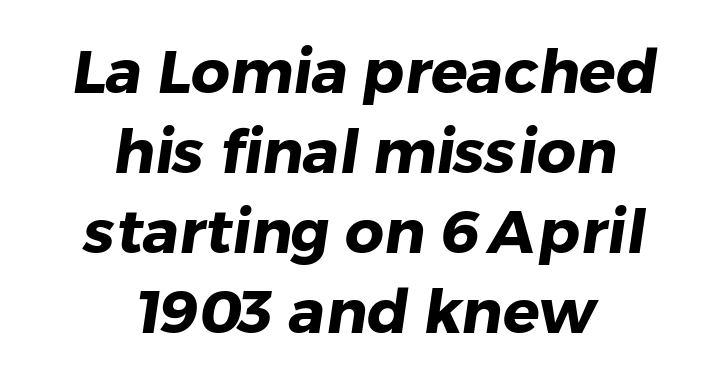
Q: Is the text bold? A: Yes.
Q: Is the typeface a serif or a sans-serif typeface? A: Sans-serif.
Q: Is the text underlined? A: No.
Q: How is the paragraph aligned? A: Centered.
Q: Is the spacing between letters normal or unusually wide? A: Normal.
Q: Is the spacing between lines tight, normal or loose? A: Normal.
Q: Width (condensed, normal, or wide)? A: Normal.
Q: Stroke contrast? A: Low.
Q: x-height? A: Medium.
Q: Monospaced? A: No.
